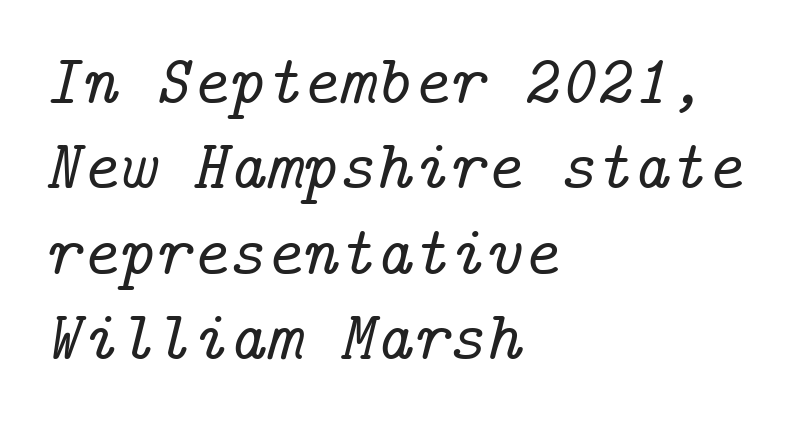
{"serif": "yes", "italic": "yes", "lean": "right", "slant_degrees": 14, "width": "normal", "stroke_contrast": "low", "x_height": "medium", "underline": "no", "align": "left", "line_spacing_ratio": 1.22, "letter_spacing": "normal", "letter_spacing_em": 0.0, "glyph_px": 70}
